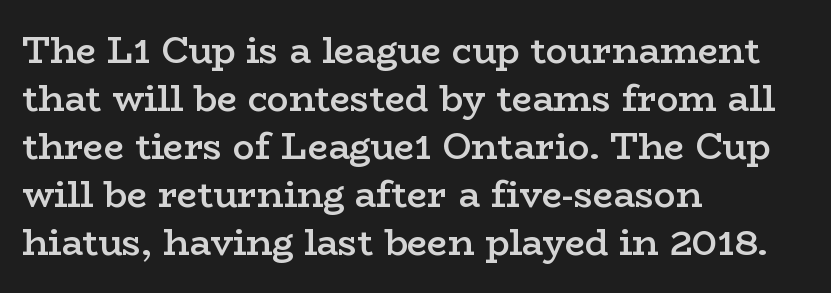
The image shows 36 px semibold, wide serif type, upright; set left-aligned, normal line spacing (1.33x), normal letter spacing, not underlined; low stroke contrast and a medium x-height.
